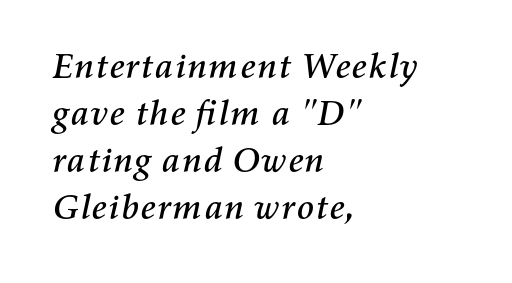
{"italic": "yes", "lean": "right", "slant_degrees": 11, "width": "normal", "stroke_contrast": "medium", "x_height": "medium", "monospaced": "no", "underline": "no", "align": "left", "line_spacing": "normal", "line_spacing_ratio": 1.31, "letter_spacing": "normal", "letter_spacing_em": 0.0, "glyph_px": 36}
